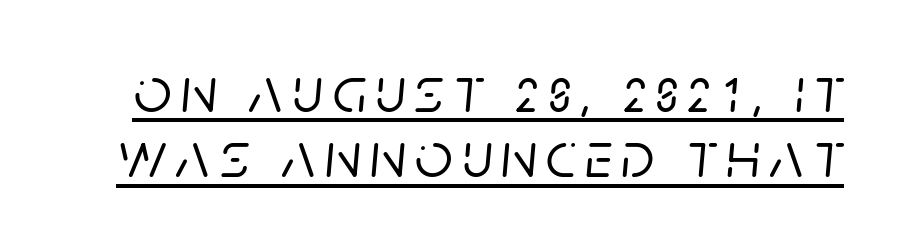
The image shows 66 px text type, italic (leaning right); set tight line spacing (0.99x), underlined; low stroke contrast and a large x-height.
